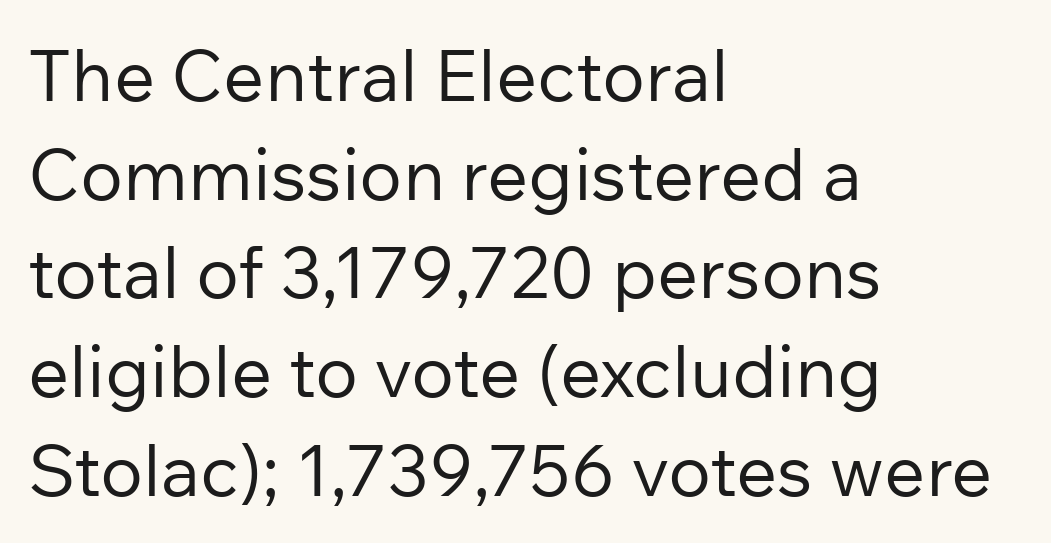
Q: Is the text bold? A: No.
Q: Is the text italic (slanted)? A: No, it is upright.
Q: Is the typeface a serif or a sans-serif typeface? A: Sans-serif.
Q: Is the text underlined? A: No.
Q: How is the paragraph aligned? A: Left-aligned.
Q: Is the spacing between letters normal or unusually wide? A: Normal.
Q: Is the spacing between lines tight, normal or loose? A: Normal.
Q: Width (condensed, normal, or wide)? A: Normal.
Q: Stroke contrast? A: Low.
Q: x-height? A: Medium.
Q: Monospaced? A: No.
